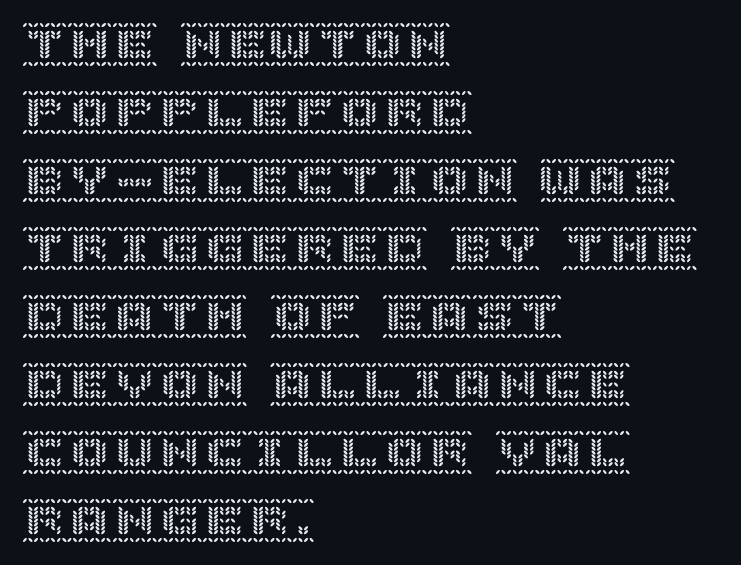
{"italic": "no", "width": "normal", "x_height": "large", "underline": "no", "align": "left", "line_spacing": "normal", "line_spacing_ratio": 1.51, "letter_spacing": "normal", "letter_spacing_em": 0.0, "glyph_px": 45}
